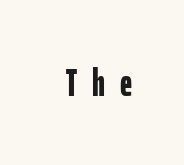
{"serif": "no", "italic": "no", "bold": "yes", "weight": "bold", "width": "condensed", "stroke_contrast": "low", "x_height": "medium", "monospaced": "no", "underline": "no", "letter_spacing": "wide", "letter_spacing_em": 0.4, "glyph_px": 38}
